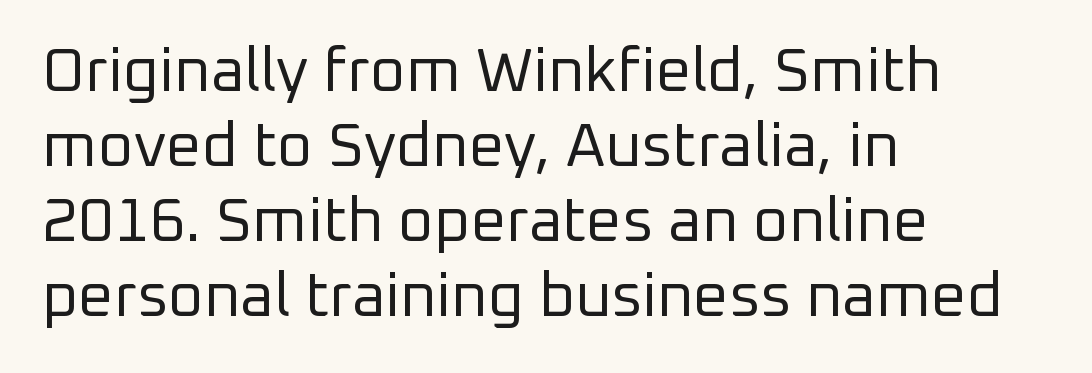
Q: Is the text bold? A: No.
Q: Is the text italic (slanted)? A: No, it is upright.
Q: Is the typeface a serif or a sans-serif typeface? A: Sans-serif.
Q: Is the text underlined? A: No.
Q: How is the paragraph aligned? A: Left-aligned.
Q: Is the spacing between letters normal or unusually wide? A: Normal.
Q: Width (condensed, normal, or wide)? A: Normal.
Q: Stroke contrast? A: Low.
Q: x-height? A: Medium.
Q: Monospaced? A: No.
